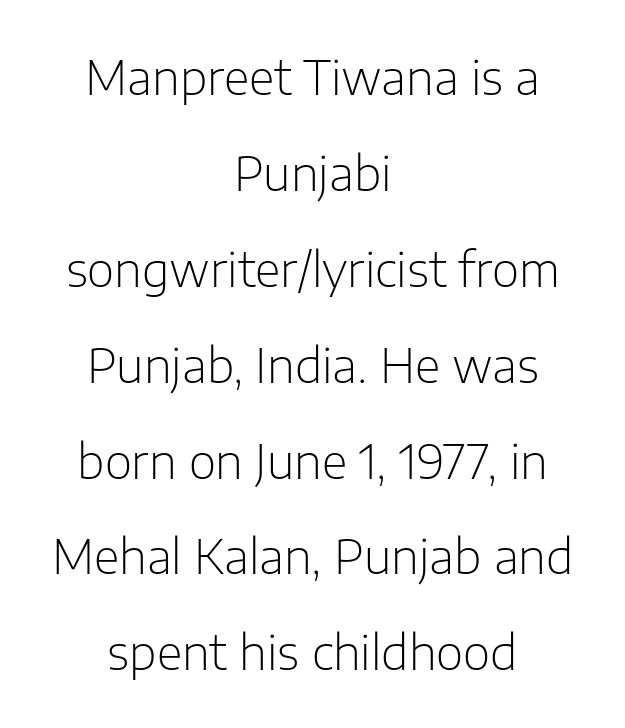
The rendering positions every line midway between the sides. Unmarked baselines from the first word to the last. Does the type have serifs? No, each stem ends abruptly. Here the glyphs are tracked normally, forming tight word shapes. Ink coverage per letter is moderate at most.
